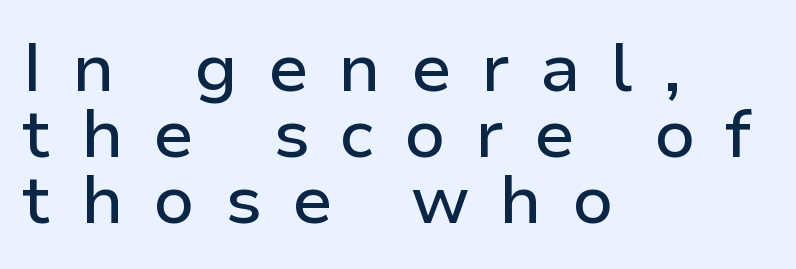
Q: Is the text italic (slanted)? A: No, it is upright.
Q: Is the typeface a serif or a sans-serif typeface? A: Sans-serif.
Q: Is the text underlined? A: No.
Q: How is the paragraph aligned? A: Left-aligned.
Q: Is the spacing between letters normal or unusually wide? A: Unusually wide.
Q: Is the spacing between lines tight, normal or loose? A: Tight.
Q: Width (condensed, normal, or wide)? A: Normal.
Q: Stroke contrast? A: Low.
Q: x-height? A: Medium.
Q: Monospaced? A: No.
